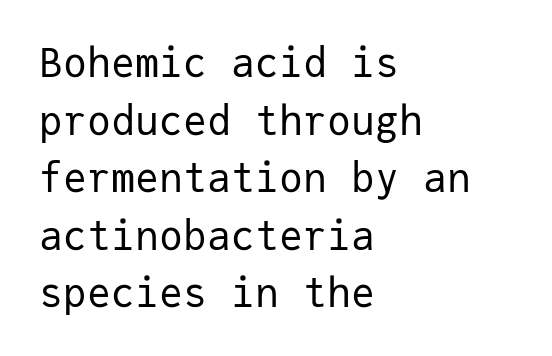
{"serif": "no", "italic": "no", "bold": "no", "weight": "regular", "width": "normal", "stroke_contrast": "low", "x_height": "medium", "monospaced": "yes", "underline": "no", "align": "left", "line_spacing": "normal", "line_spacing_ratio": 1.44, "letter_spacing": "normal", "letter_spacing_em": 0.0, "glyph_px": 40}
